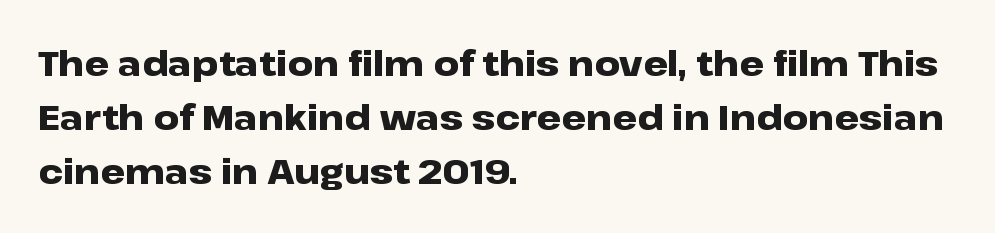
The image shows 35 px heavy, wide sans-serif type, upright; set left-aligned, normal line spacing (1.54x), normal letter spacing, not underlined; low stroke contrast and a medium x-height.
